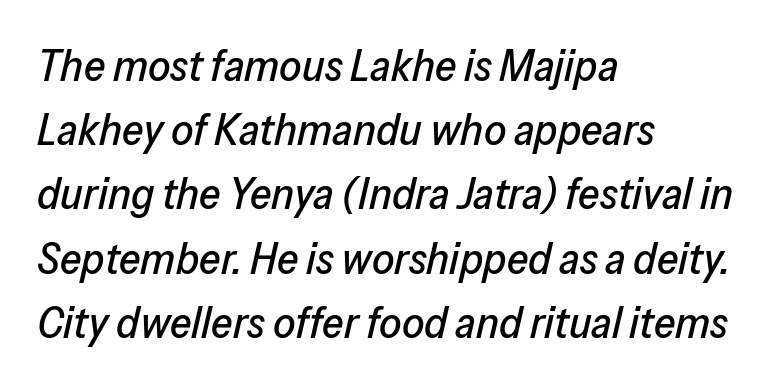
Character widths vary here, with narrow letters taking less room than wide ones. There is no visible air inserted between adjacent glyphs. Underlining? Definitely not there. Notice how the stems are inclined rather than vertical — that's the hallmark of italics. In terms of leading, this rendering sits right in the middle.
